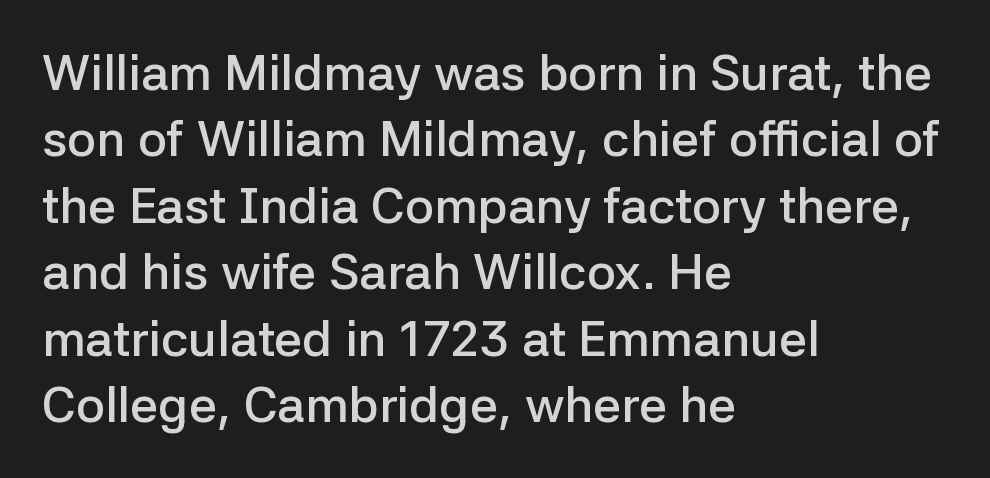
The image shows 50 px semibold sans-serif type, upright; set left-aligned, normal line spacing (1.33x), normal letter spacing, not underlined; low stroke contrast and a medium x-height.
